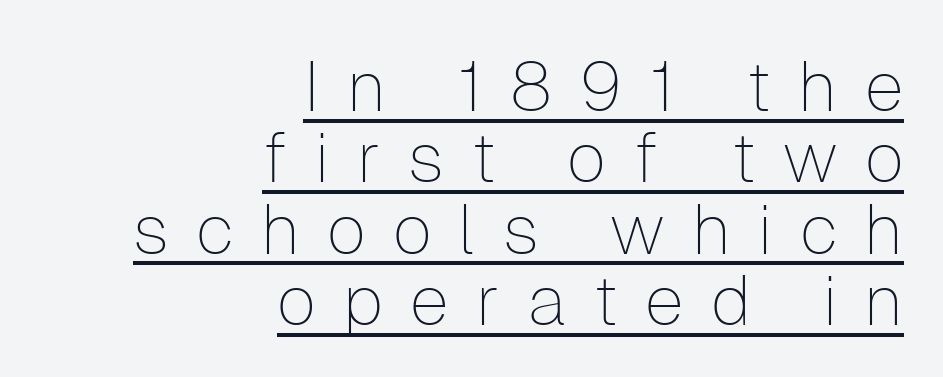
The lines in this sample share a right terminus and differ only in where they begin. You could only call the tracking loose — the letters float apart. Vertical stems look standard width or narrower in stroke. Quick note: interline space is minimal. Spacing verdict: proportional, widths tailored to each character. Check the space under the baseline: a stroke is drawn there.
